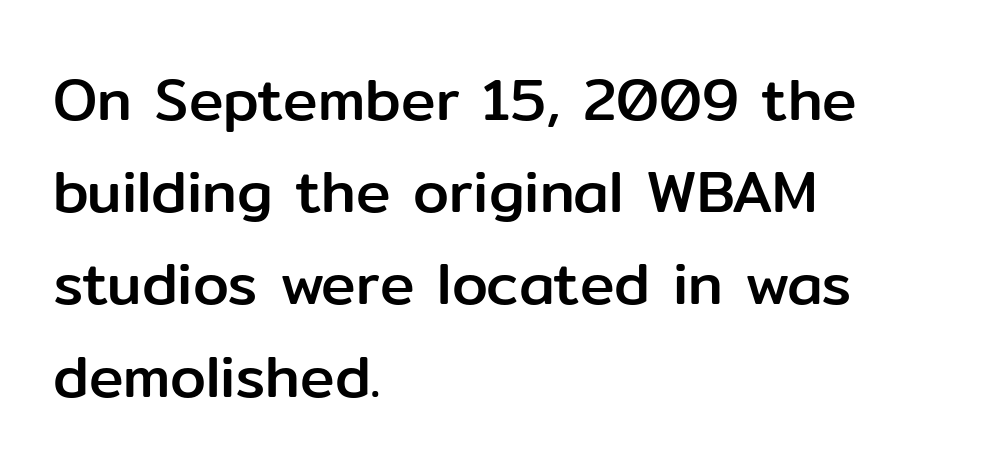
The image shows 58 px sans-serif type, upright; set left-aligned, normal line spacing (1.59x), normal letter spacing, not underlined; low stroke contrast and a medium x-height.
